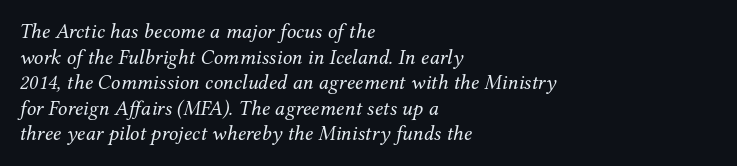
Q: Is the text bold? A: No.
Q: Is the text italic (slanted)? A: Yes, it leans right by about 12 degrees.
Q: Is the text underlined? A: No.
Q: How is the paragraph aligned? A: Left-aligned.
Q: Is the spacing between letters normal or unusually wide? A: Normal.
